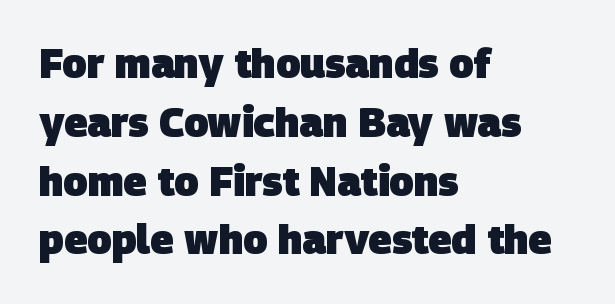
The image shows 40 px heavy sans-serif type; set left-aligned, normal line spacing (1.47x), normal letter spacing, not underlined; low stroke contrast and a large x-height.
